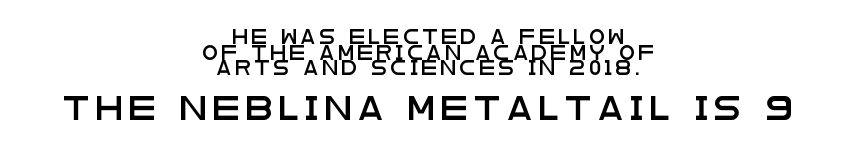
{"italic": "no", "underline": "no", "align": "center", "line_spacing": "tight", "line_spacing_ratio": 1.11, "letter_spacing": "wide", "letter_spacing_em": 0.27, "larger_block": "second", "size_ratio": 1.71, "glyph_px": 24}
